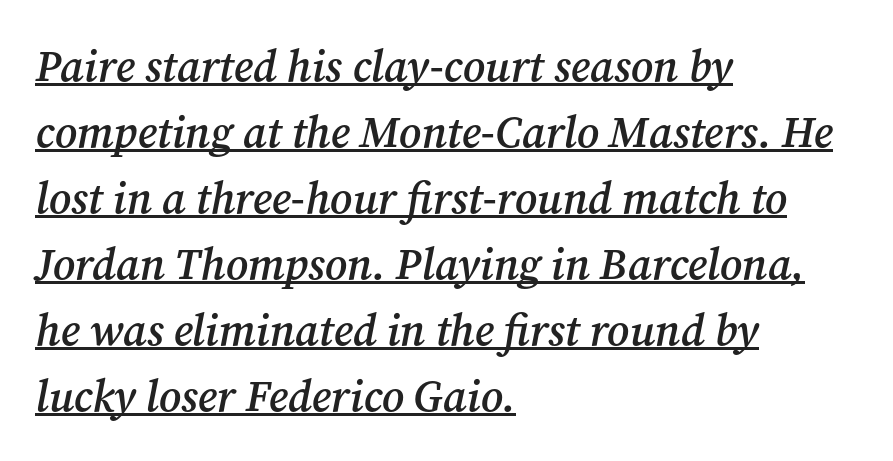
The image shows 44 px semibold serif type, italic (leaning right); set left-aligned, normal line spacing (1.5x), normal letter spacing, underlined; medium stroke contrast and a medium x-height.
